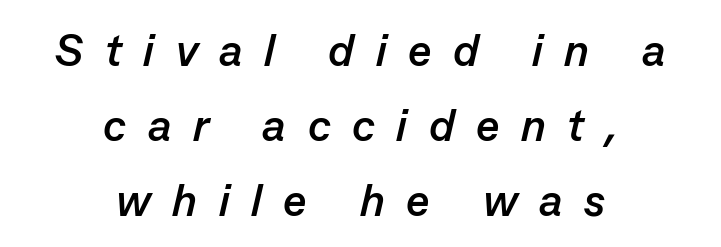
Q: Is the text bold? A: Yes.
Q: Is the text italic (slanted)? A: Yes, it leans right by about 13 degrees.
Q: Is the text underlined? A: No.
Q: How is the paragraph aligned? A: Centered.
Q: Is the spacing between letters normal or unusually wide? A: Unusually wide.
Q: Is the spacing between lines tight, normal or loose? A: Normal.
Q: Width (condensed, normal, or wide)? A: Normal.
Q: Stroke contrast? A: Low.
Q: x-height? A: Medium.
Q: Monospaced? A: No.
